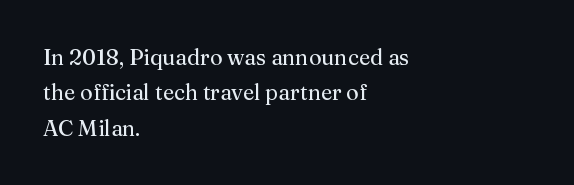
{"italic": "no", "bold": "no", "underline": "no", "align": "left", "line_spacing": "normal", "line_spacing_ratio": 1.61, "letter_spacing": "normal", "letter_spacing_em": 0.0, "glyph_px": 22}
